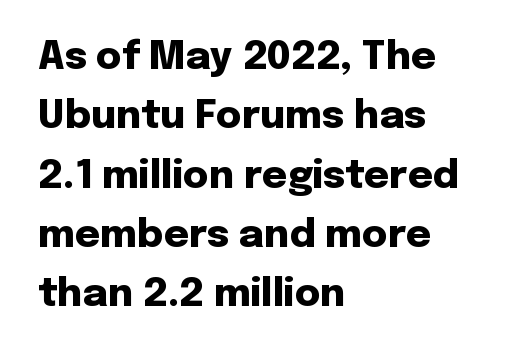
The image shows 39 px heavy sans-serif type, upright; set left-aligned, normal line spacing (1.52x), normal letter spacing, not underlined; low stroke contrast and a medium x-height.
